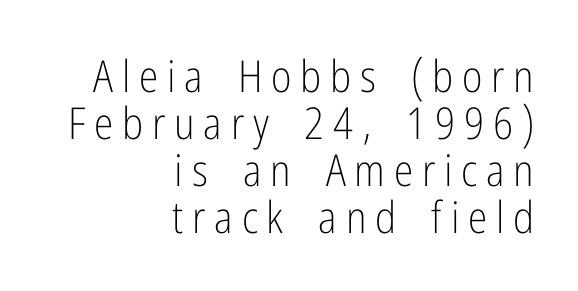
Caption: face not bold, strokes unweighted. Designer's note — italics off, roman on. The letters advance in unequal steps, a hallmark of proportional type. The leading is snug, giving the passage a crowded texture.
